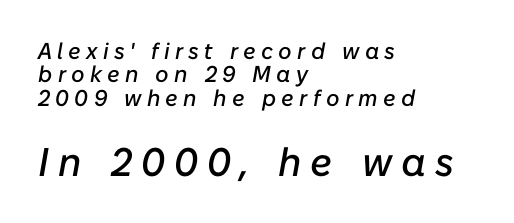
Q: Is the text italic (slanted)? A: Yes, it leans right by about 10 degrees.
Q: Is the text underlined? A: No.
Q: How is the paragraph aligned? A: Left-aligned.
Q: Is the spacing between letters normal or unusually wide? A: Unusually wide.
Q: Is the spacing between lines tight, normal or loose? A: Tight.
Q: Which block of text is set in a larger size, the first (top) or the second (bottom)? A: The second (bottom) one.
Q: Width (condensed, normal, or wide)? A: Normal.
Q: Stroke contrast? A: Low.
Q: x-height? A: Medium.
Q: Monospaced? A: No.
